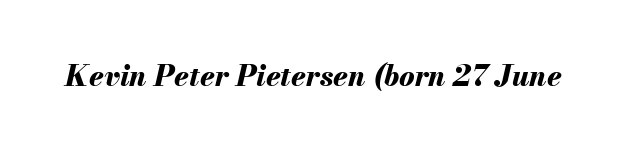
The image shows 29 px bold type, italic (leaning right); set normal letter spacing, not underlined; medium stroke contrast and a small x-height.
